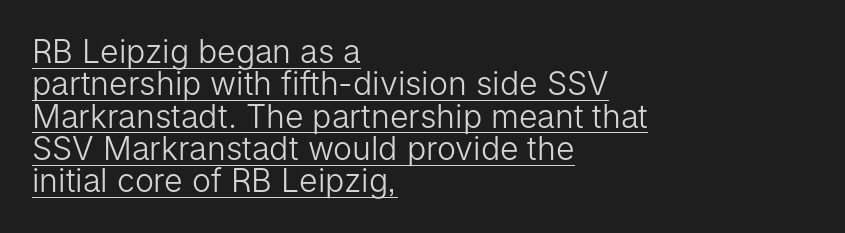
The image shows 32 px light sans-serif type, upright; set left-aligned, tight line spacing (1.01x), normal letter spacing, underlined; low stroke contrast and a medium x-height.
